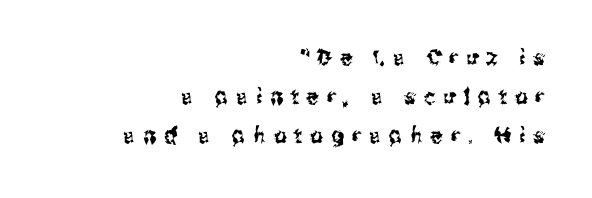
The image shows 22 px text type, upright; set right-aligned, line spacing 1.78x, unusually wide letter spacing (+0.37 em), not underlined.
